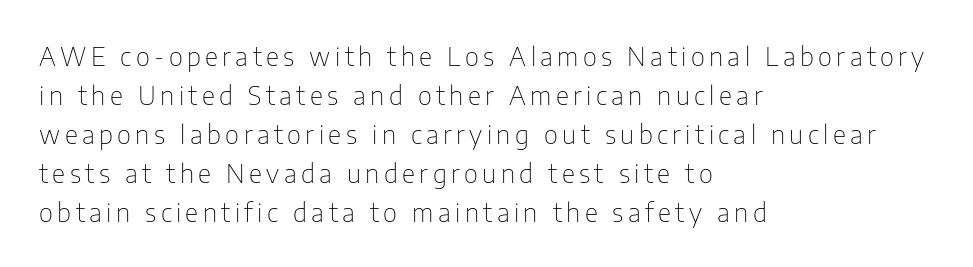
{"italic": "no", "bold": "no", "underline": "no", "align": "left", "line_spacing": "normal", "line_spacing_ratio": 1.5, "glyph_px": 26}
